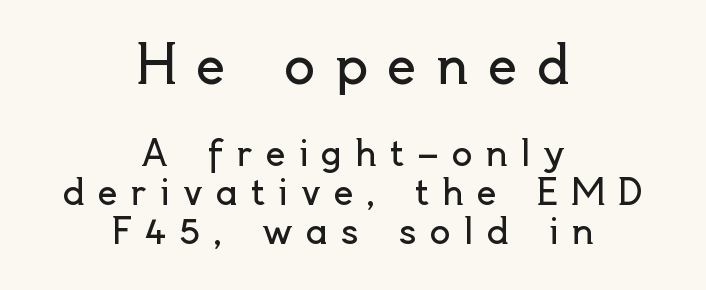
Tall strokes in this sample are plumb rather than angled. Think of a printed novel: that variable character pitch is what you see here. The passage shown is not bold in any degree. The initial chunk of copy outweighs the following chunk in type size. The passage shown is not underscored anywhere. The leading is snug, giving the passage a crowded texture.
